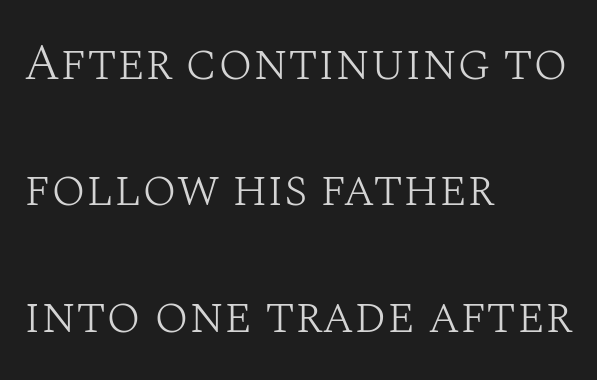
{"serif": "yes", "italic": "no", "bold": "no", "weight": "light", "width": "normal", "stroke_contrast": "medium", "x_height": "large", "monospaced": "no", "underline": "no", "align": "left", "line_spacing": "loose", "line_spacing_ratio": 2.48, "letter_spacing": "normal", "letter_spacing_em": 0.0, "glyph_px": 51}
